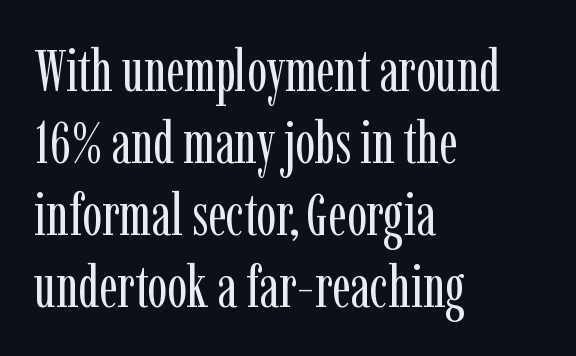
Q: Is the text bold? A: No.
Q: Is the text italic (slanted)? A: No, it is upright.
Q: Is the typeface a serif or a sans-serif typeface? A: Serif.
Q: Is the text underlined? A: No.
Q: How is the paragraph aligned? A: Left-aligned.
Q: Is the spacing between letters normal or unusually wide? A: Normal.
Q: Width (condensed, normal, or wide)? A: Condensed.
Q: Stroke contrast? A: Low.
Q: x-height? A: Medium.
Q: Monospaced? A: No.
